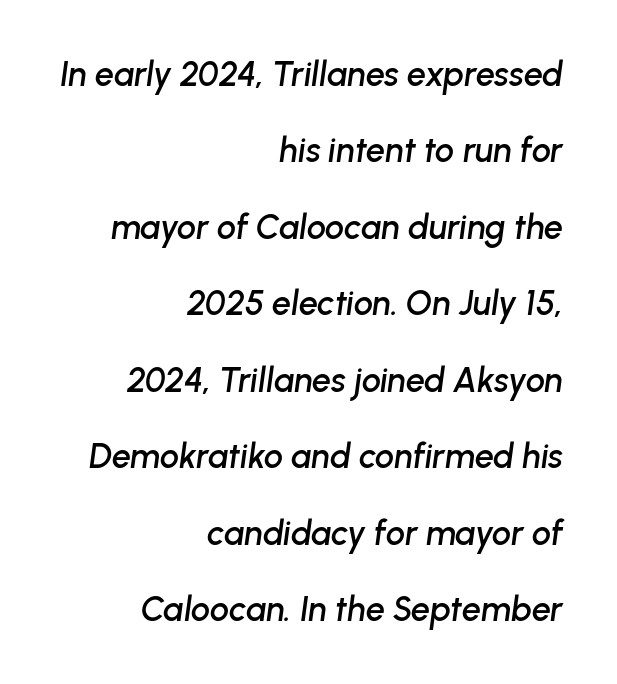
{"italic": "yes", "lean": "right", "slant_degrees": 8, "width": "normal", "stroke_contrast": "low", "x_height": "medium", "monospaced": "no", "underline": "no", "align": "right", "line_spacing": "loose", "line_spacing_ratio": 2.25, "letter_spacing": "normal", "letter_spacing_em": 0.0, "glyph_px": 34}
